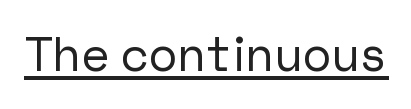
Posture: vertical. A continuous stroke trails under the words, as in a hyperlink. You could call the tracking neutral — neither tight nor loose. This rendering employs a face without finishing strokes, i.e., a sans-serif.
